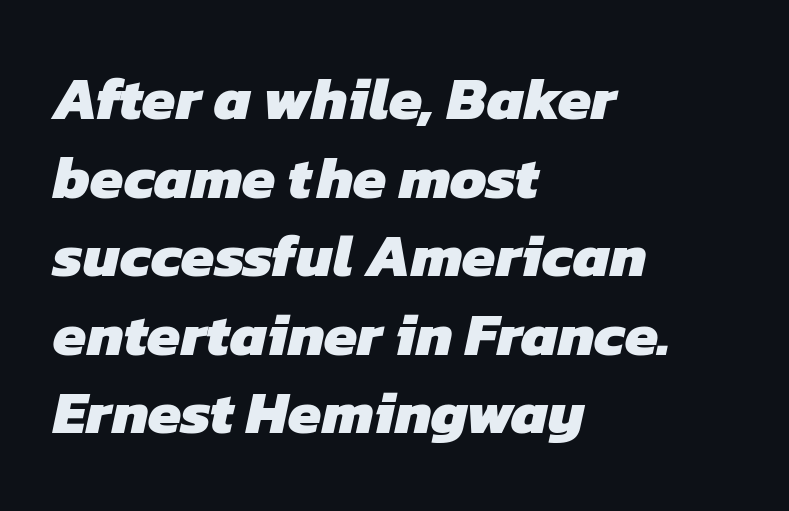
Interline gaps are of average width in this sample. The paragraph shown leans on its left margin. Are there feet on the stems? There aren't — it's a sans. The face used here is proportionally spaced, like ordinary book or web type. Any mark beneath the type? The region is blank. Stroke thickness is high; the sample reads as a true bold.
